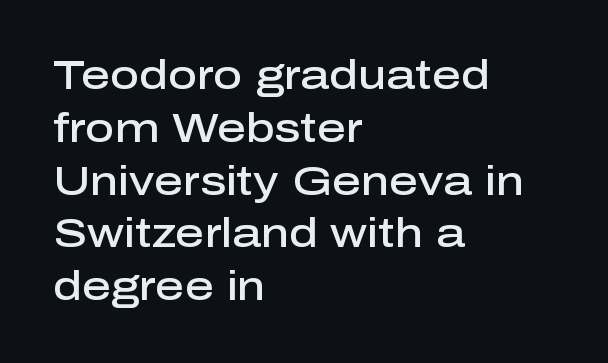
The image shows 40 px semibold sans-serif type, upright; set left-aligned, normal line spacing (1.32x), normal letter spacing, not underlined; low stroke contrast and a medium x-height.
